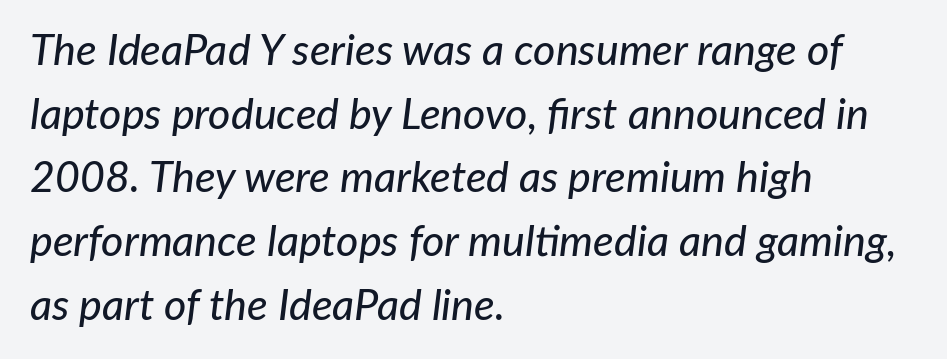
Varying glyph widths throughout — classic text-font behaviour. Does extra space separate the letters? No, they use regular spacing. The area under the type is left untouched. Vertically, the passage feels balanced, rows spaced as you'd expect.
